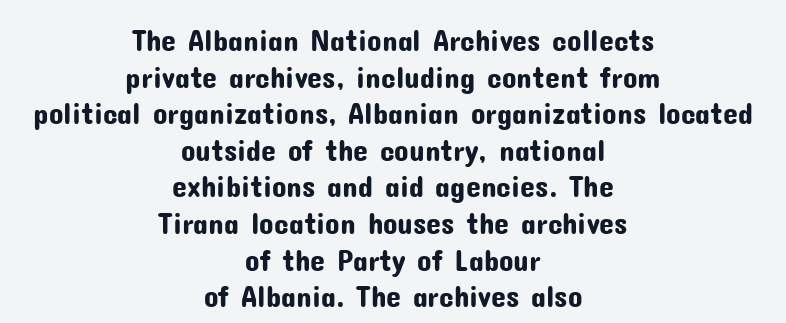
{"serif": "no", "italic": "no", "width": "normal", "stroke_contrast": "low", "x_height": "medium", "monospaced": "no", "underline": "no", "align": "center", "line_spacing_ratio": 1.22, "letter_spacing": "normal", "letter_spacing_em": 0.0, "glyph_px": 30}
